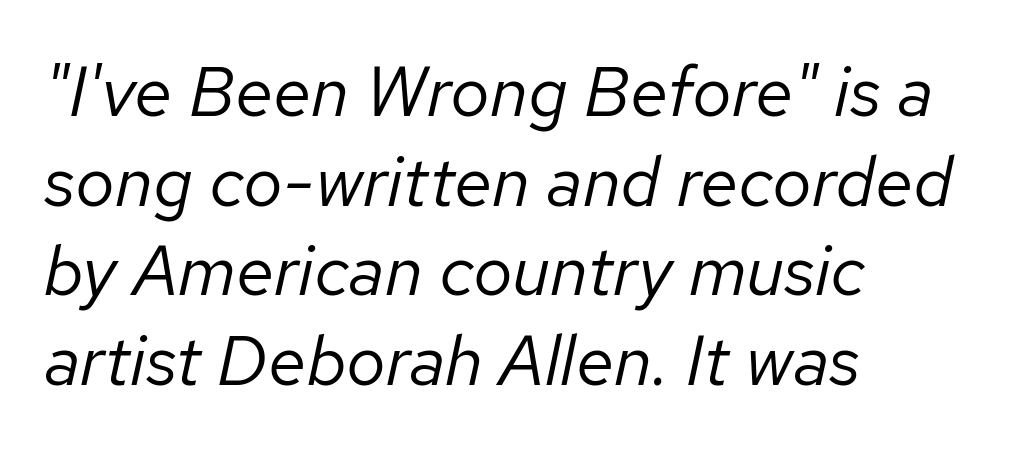
The image shows 70 px regular-weight type, italic (leaning right); set left-aligned, normal line spacing (1.28x), normal letter spacing, not underlined; low stroke contrast and a medium x-height.
